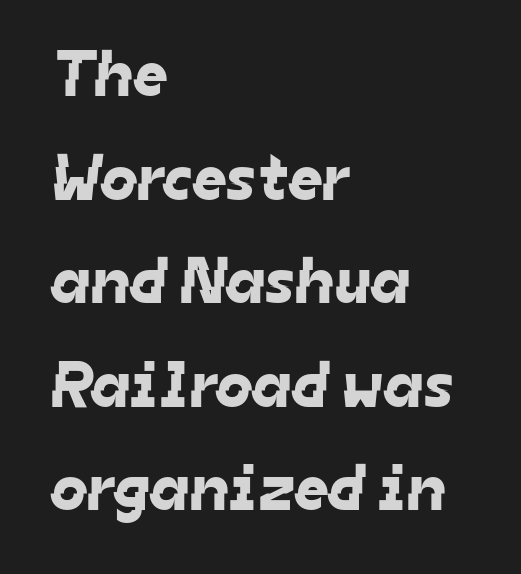
{"serif": "no", "width": "normal", "stroke_contrast": "low", "x_height": "medium", "monospaced": "no", "underline": "no", "align": "left", "line_spacing": "normal", "line_spacing_ratio": 1.57, "letter_spacing": "normal", "letter_spacing_em": 0.0, "glyph_px": 66}
